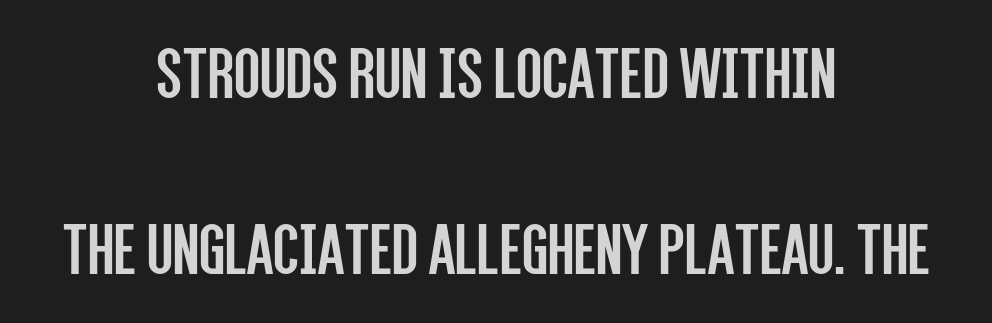
Note the varied advance widths — an 'i' is clearly narrower than an 'm'. The lines in this sample share a center point and differ in where they start and stop. Lines of text with bare space underneath. Posture: straight, roman, zero tilt. Interline gaps are noticeably wide in this sample. Classification — sans serif.
